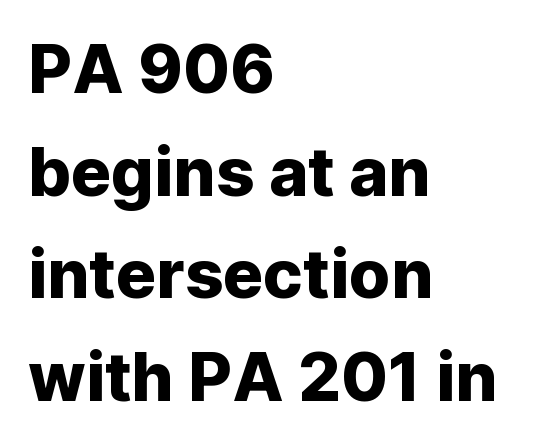
The image shows 67 px sans-serif type, upright; set left-aligned, normal line spacing (1.53x), normal letter spacing, not underlined; low stroke contrast and a medium x-height.
